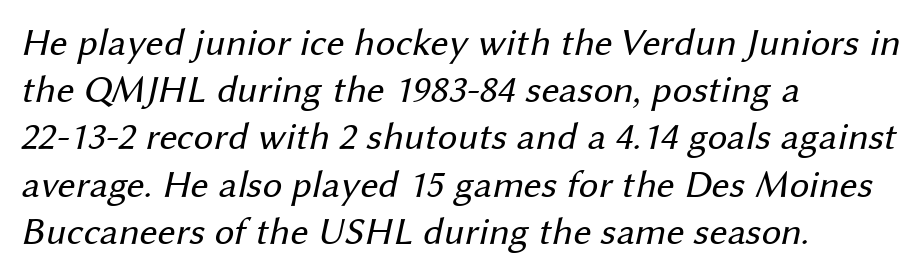
The image shows 39 px regular-weight sans-serif type; set left-aligned, line spacing 1.21x, normal letter spacing, not underlined; medium stroke contrast and a medium x-height.
